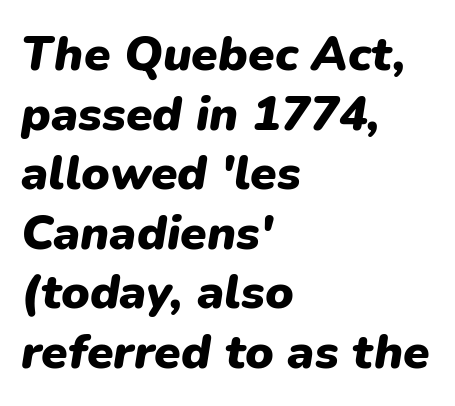
{"italic": "yes", "lean": "right", "slant_degrees": 9, "bold": "yes", "weight": "heavy", "width": "normal", "stroke_contrast": "low", "x_height": "medium", "monospaced": "no", "underline": "no", "align": "left", "line_spacing_ratio": 1.24, "letter_spacing": "normal", "letter_spacing_em": 0.0, "glyph_px": 48}
